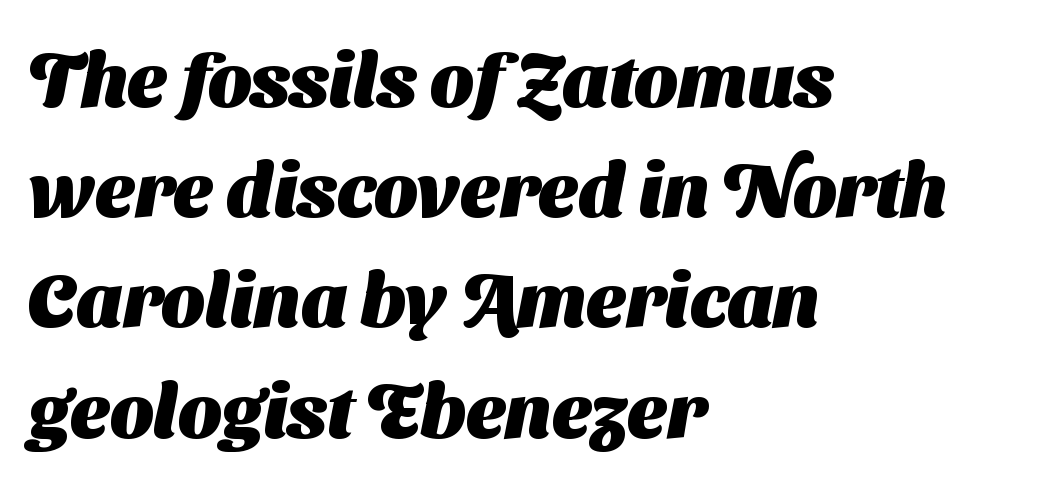
{"serif": "no", "bold": "yes", "weight": "heavy", "width": "normal", "stroke_contrast": "medium", "x_height": "medium", "monospaced": "no", "underline": "no", "align": "left", "line_spacing": "normal", "line_spacing_ratio": 1.45, "letter_spacing": "normal", "letter_spacing_em": 0.0, "glyph_px": 76}
